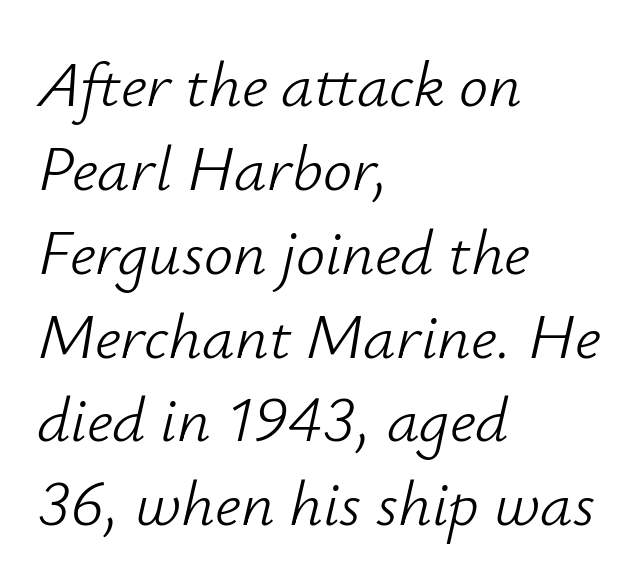
Q: Is the text bold? A: No.
Q: Is the text italic (slanted)? A: Yes, it leans right by about 12 degrees.
Q: Is the text underlined? A: No.
Q: How is the paragraph aligned? A: Left-aligned.
Q: Is the spacing between letters normal or unusually wide? A: Normal.
Q: Is the spacing between lines tight, normal or loose? A: Normal.
Q: Width (condensed, normal, or wide)? A: Normal.
Q: Stroke contrast? A: Low.
Q: x-height? A: Small.
Q: Monospaced? A: No.
